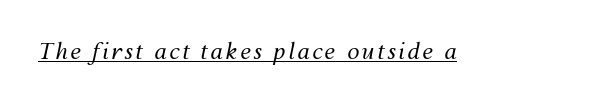
Observe the lean: these are italic letterforms. This rendering features underlined lettering. The passage shown is not bold in any degree.
